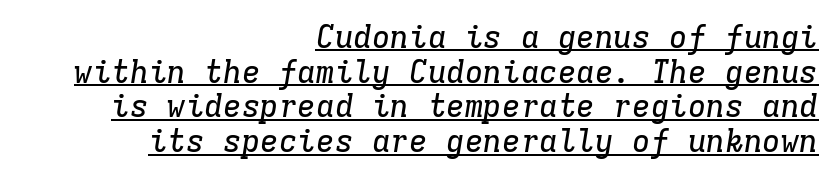
{"serif": "yes", "italic": "yes", "lean": "right", "slant_degrees": 9, "width": "normal", "stroke_contrast": "low", "x_height": "medium", "monospaced": "yes", "underline": "yes", "align": "right", "line_spacing": "tight", "line_spacing_ratio": 1.12, "letter_spacing": "normal", "letter_spacing_em": 0.0, "glyph_px": 31}
